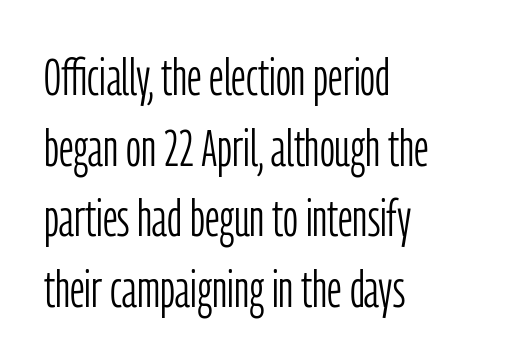
The rendering anchors every line to the left-hand side. The letters look calm and open, with moderate or lighter stems. The lines sit at an ordinary, default distance from one another. The designer went with a sans here, leaving each stem footless. Posture: straight, roman, zero tilt. Here the glyphs are tracked normally, forming tight word shapes.
